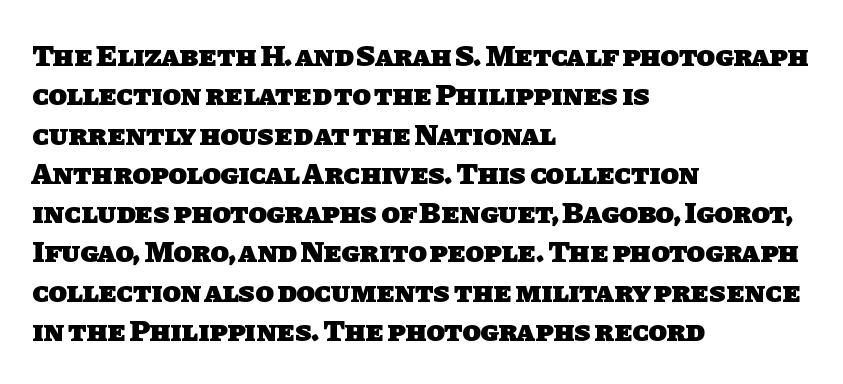
Q: Is the text bold? A: Yes.
Q: Is the typeface a serif or a sans-serif typeface? A: Sans-serif.
Q: Is the text underlined? A: No.
Q: How is the paragraph aligned? A: Left-aligned.
Q: Is the spacing between letters normal or unusually wide? A: Normal.
Q: Is the spacing between lines tight, normal or loose? A: Normal.
Q: Width (condensed, normal, or wide)? A: Normal.
Q: Stroke contrast? A: Low.
Q: x-height? A: Large.
Q: Monospaced? A: No.
